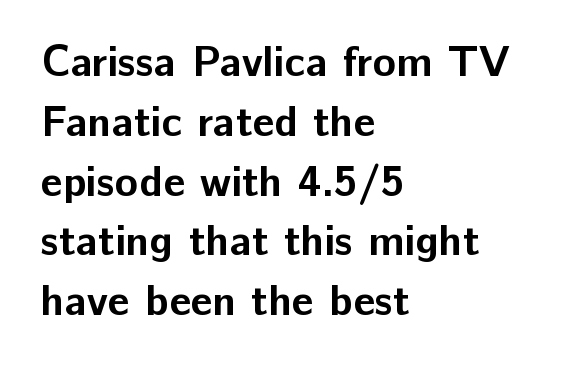
The face used here is proportionally spaced, like ordinary book or web type. Typographically, this falls in the sans-serif category. Layout note: lines flush left. Italic: no, the glyphs are upright roman.
